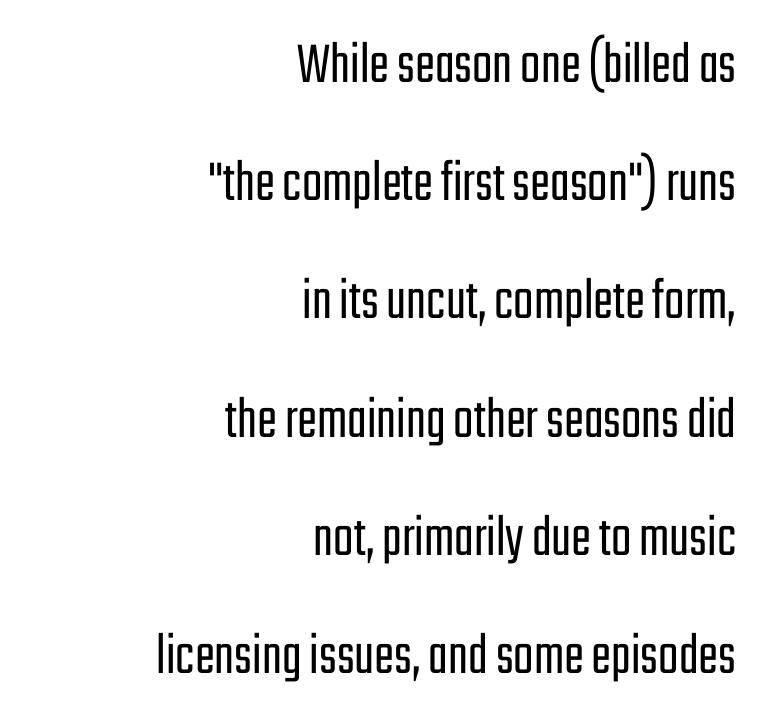
The line-height multiplier appears high, well above default. Rendered with straight, roman letterforms. The letters carry no serifs — their stems end cleanly without finishing strokes. A student would call this right alignment; a typographer would say flush right, rag left.
